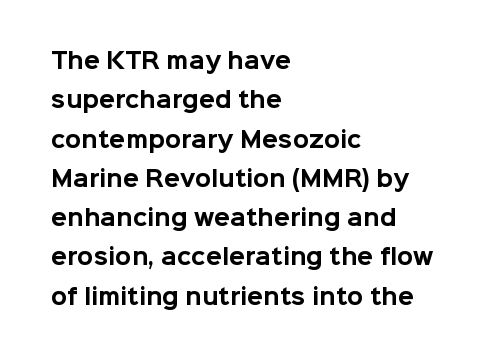
The letters stand upright; this is a roman face. Teacher's note: observe the even left margin — that is flush-left alignment. This is heavy type, rendered in bold. Observe the ordinary spacing: letters are neighbours, not strangers. The foot of each line stays bare and open.
